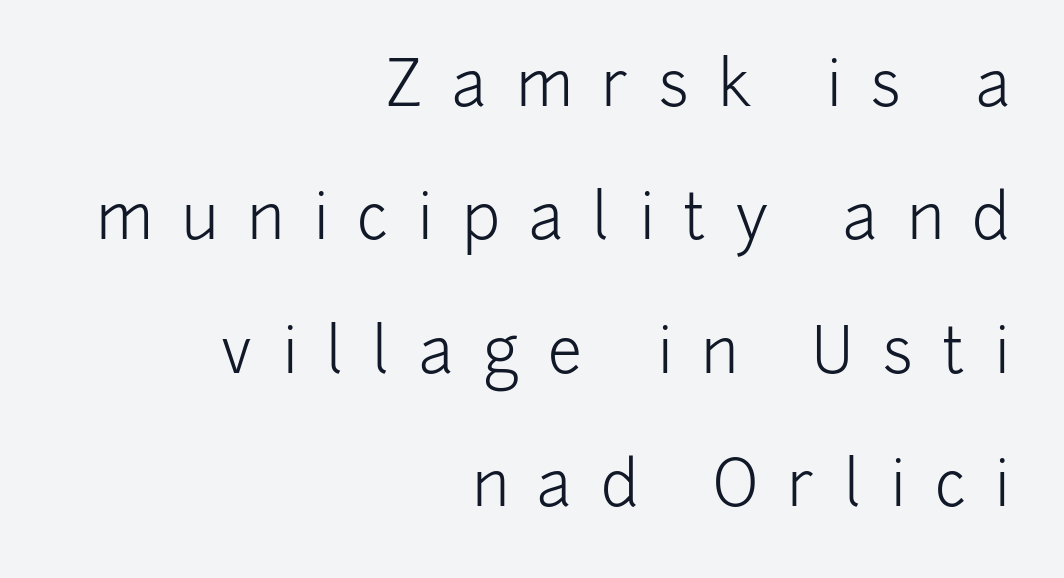
{"serif": "no", "italic": "no", "bold": "no", "weight": "light", "width": "normal", "stroke_contrast": "low", "x_height": "medium", "monospaced": "no", "underline": "no", "align": "right", "line_spacing": "loose", "line_spacing_ratio": 2.15, "letter_spacing": "wide", "letter_spacing_em": 0.47, "glyph_px": 62}
